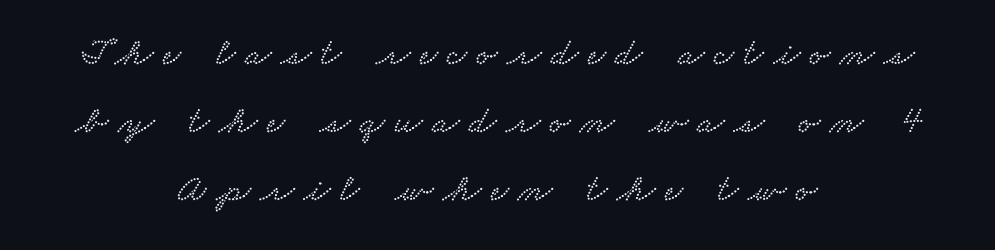
Q: Is the typeface a serif or a sans-serif typeface? A: Serif.
Q: Is the text underlined? A: No.
Q: How is the paragraph aligned? A: Centered.
Q: Is the spacing between letters normal or unusually wide? A: Unusually wide.
Q: Width (condensed, normal, or wide)? A: Wide.
Q: Stroke contrast? A: Low.
Q: x-height? A: Small.
Q: Monospaced? A: No.
